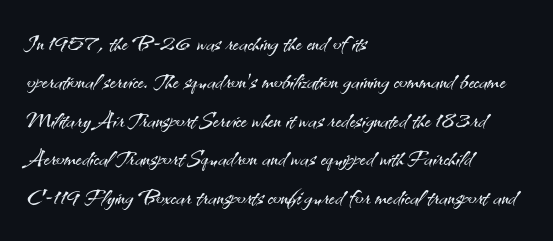
{"serif": "no", "bold": "no", "weight": "light", "width": "normal", "stroke_contrast": "medium", "x_height": "small", "monospaced": "no", "underline": "no", "align": "left", "line_spacing_ratio": 1.24, "letter_spacing": "normal", "letter_spacing_em": 0.0, "glyph_px": 31}
